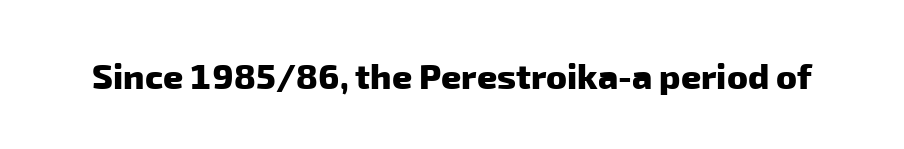
The image shows 35 px heavy sans-serif type; set normal letter spacing, not underlined; low stroke contrast and a medium x-height.
